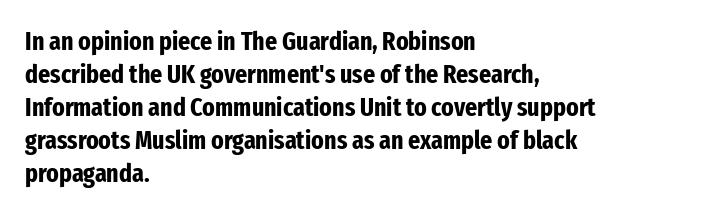
The leading is moderate, giving the passage an even texture. A dark, heavy texture on the line: the type is bold. Descenders hang freely into open space. Letter spacing: default. Notice how the passage keeps a crisp vertical edge on the left only. This is roman type, the default non-slanted kind.
